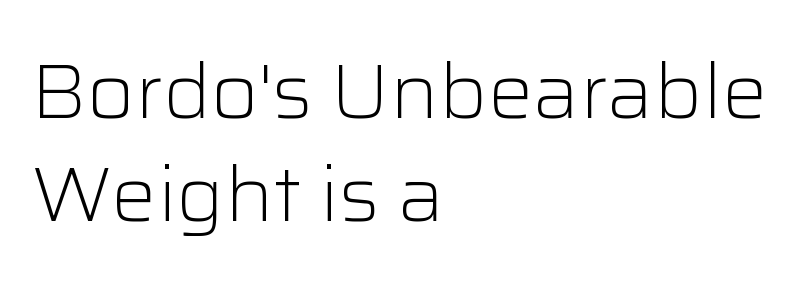
{"serif": "no", "italic": "no", "bold": "no", "weight": "light", "width": "normal", "stroke_contrast": "low", "x_height": "medium", "monospaced": "no", "underline": "no", "align": "left", "line_spacing": "normal", "line_spacing_ratio": 1.35, "letter_spacing": "normal", "letter_spacing_em": 0.0, "glyph_px": 76}
